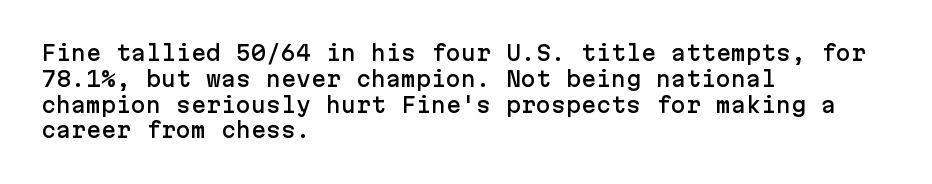
Q: Is the text italic (slanted)? A: No, it is upright.
Q: Is the text underlined? A: No.
Q: How is the paragraph aligned? A: Left-aligned.
Q: Is the spacing between letters normal or unusually wide? A: Normal.
Q: Is the spacing between lines tight, normal or loose? A: Normal.
